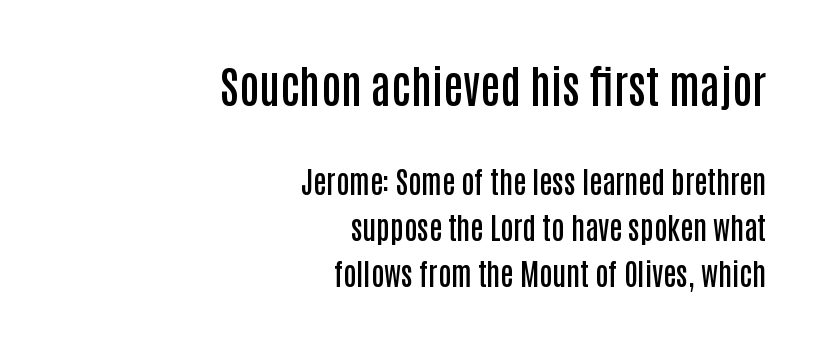
Q: Is the text bold? A: Semi-bold.
Q: Is the text italic (slanted)? A: No, it is upright.
Q: Is the typeface a serif or a sans-serif typeface? A: Sans-serif.
Q: Is the text underlined? A: No.
Q: How is the paragraph aligned? A: Right-aligned.
Q: Is the spacing between letters normal or unusually wide? A: Normal.
Q: Is the spacing between lines tight, normal or loose? A: Normal.
Q: Which block of text is set in a larger size, the first (top) or the second (bottom)? A: The first (top) one.
Q: Width (condensed, normal, or wide)? A: Condensed.
Q: Stroke contrast? A: Low.
Q: x-height? A: Large.
Q: Monospaced? A: No.
